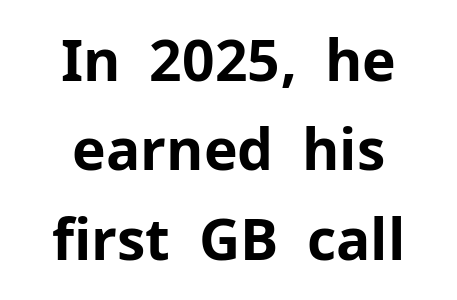
The image shows 57 px bold sans-serif type, upright; set centered, normal line spacing (1.57x), normal letter spacing, not underlined; low stroke contrast and a medium x-height.
